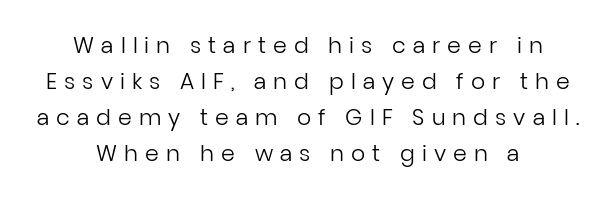
Q: Is the text bold? A: No.
Q: Is the text italic (slanted)? A: No, it is upright.
Q: Is the text underlined? A: No.
Q: How is the paragraph aligned? A: Centered.
Q: Is the spacing between letters normal or unusually wide? A: Unusually wide.
Q: Is the spacing between lines tight, normal or loose? A: Normal.
